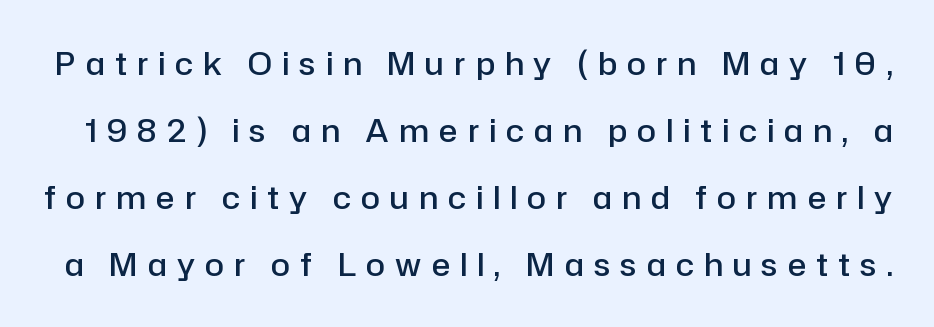
Q: Is the text bold? A: Semi-bold.
Q: Is the text italic (slanted)? A: No, it is upright.
Q: Is the typeface a serif or a sans-serif typeface? A: Sans-serif.
Q: Is the text underlined? A: No.
Q: Is the spacing between letters normal or unusually wide? A: Unusually wide.
Q: Is the spacing between lines tight, normal or loose? A: Loose.
Q: Width (condensed, normal, or wide)? A: Normal.
Q: Stroke contrast? A: Low.
Q: x-height? A: Medium.
Q: Monospaced? A: No.
